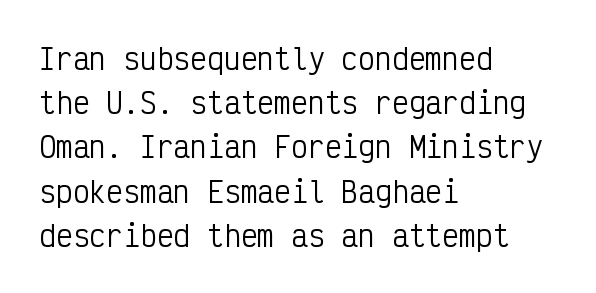
No chunkiness to these letters — they're not bold. Beneath every word, the page is bare. The type family on display is of the sans-serif kind. Honestly, the row spacing looks completely unremarkable.
